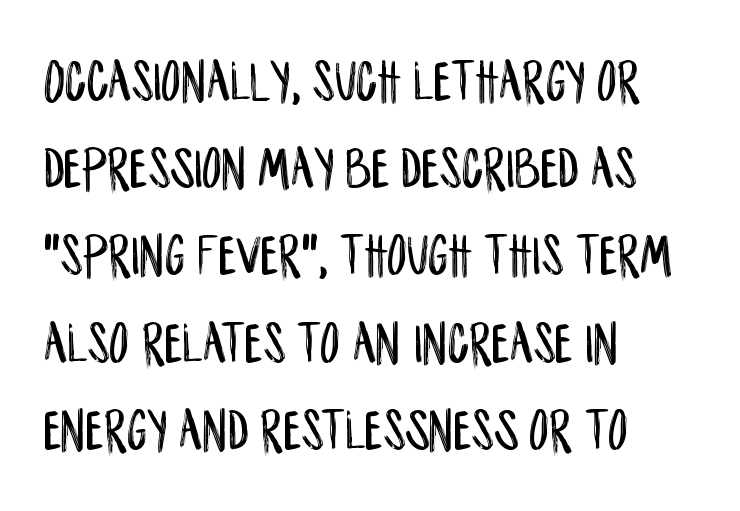
The image shows 61 px condensed sans-serif type, upright; set left-aligned, normal line spacing (1.43x), normal letter spacing, not underlined; low stroke contrast and a large x-height.
